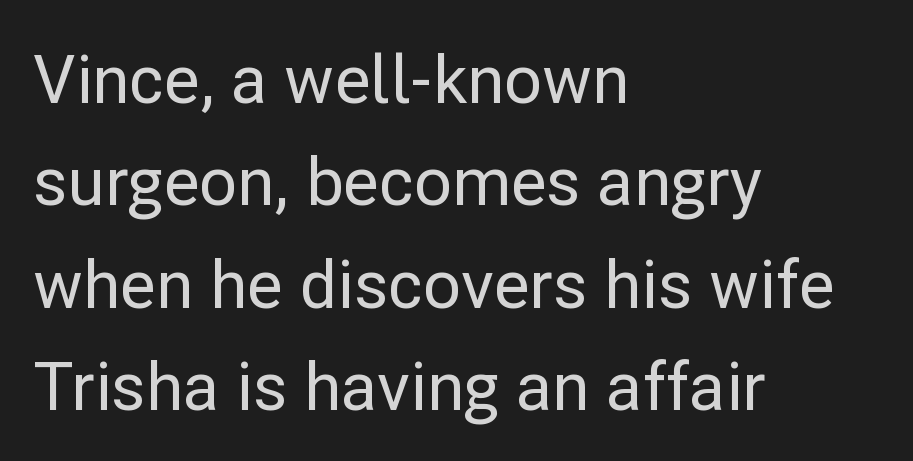
Q: Is the text italic (slanted)? A: No, it is upright.
Q: Is the typeface a serif or a sans-serif typeface? A: Sans-serif.
Q: Is the text underlined? A: No.
Q: How is the paragraph aligned? A: Left-aligned.
Q: Is the spacing between letters normal or unusually wide? A: Normal.
Q: Is the spacing between lines tight, normal or loose? A: Normal.
Q: Width (condensed, normal, or wide)? A: Normal.
Q: Stroke contrast? A: Low.
Q: x-height? A: Medium.
Q: Monospaced? A: No.
